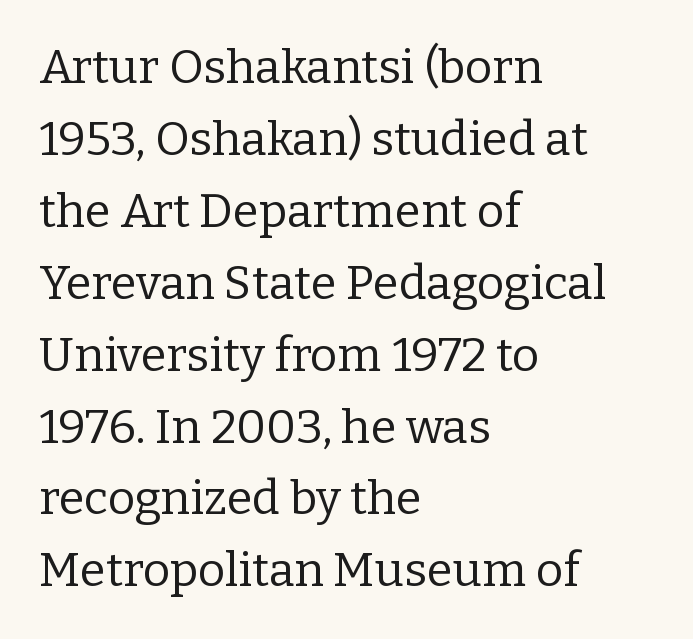
Looks like regular typesetting: each glyph gets only the width it needs. Lines of text with bare space underneath. Stroke thickness stays within the range of a standard reading face or lighter. Where is the straight margin? On the left. Normally led — the rows are evenly, conventionally spaced.
